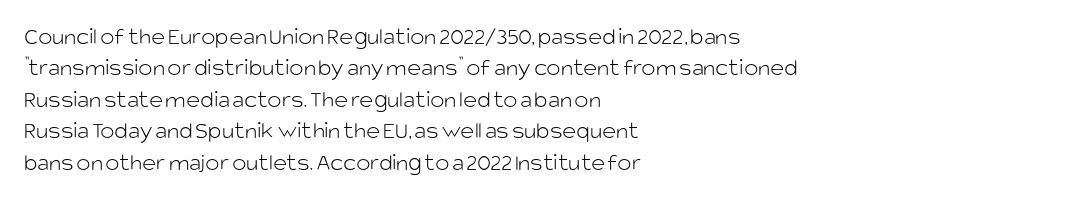
The image shows 24 px text type, upright; set left-aligned, normal line spacing (1.31x), normal letter spacing, not underlined.
